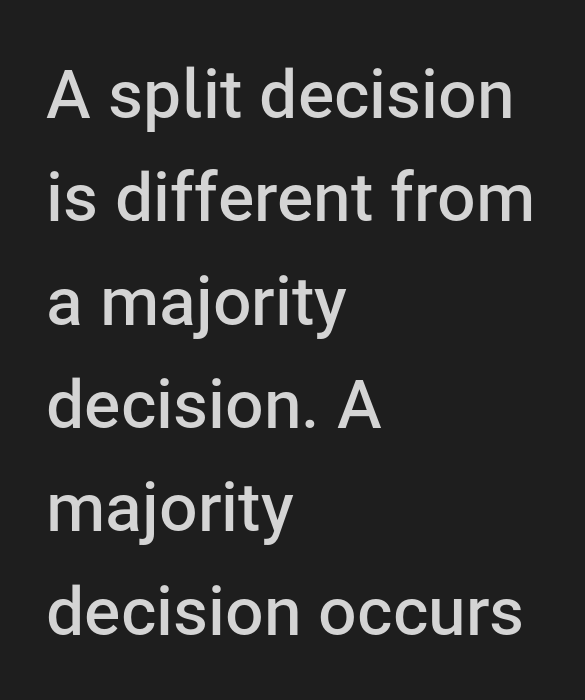
You could call the tracking neutral — neither tight nor loose. In terms of leading, this rendering sits right in the middle. This is moderately heavy type, rendered in semibold. The rendering uses natural spacing where letterforms have individual widths. Observe the absence of serifs on each vertical stroke in this sample.
